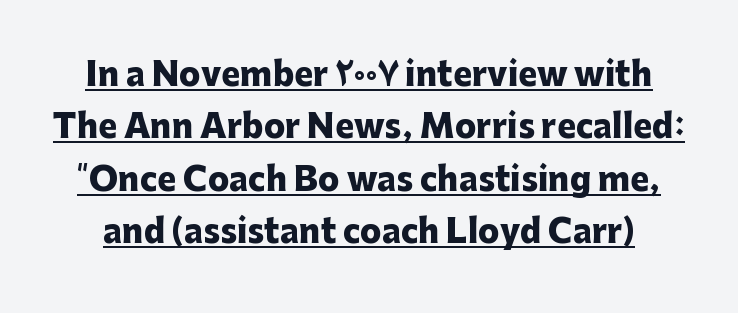
Q: Is the text bold? A: Yes.
Q: Is the text italic (slanted)? A: No, it is upright.
Q: Is the typeface a serif or a sans-serif typeface? A: Sans-serif.
Q: Is the text underlined? A: Yes.
Q: Is the spacing between letters normal or unusually wide? A: Normal.
Q: Is the spacing between lines tight, normal or loose? A: Normal.
Q: Width (condensed, normal, or wide)? A: Normal.
Q: Stroke contrast? A: Low.
Q: x-height? A: Medium.
Q: Monospaced? A: No.
